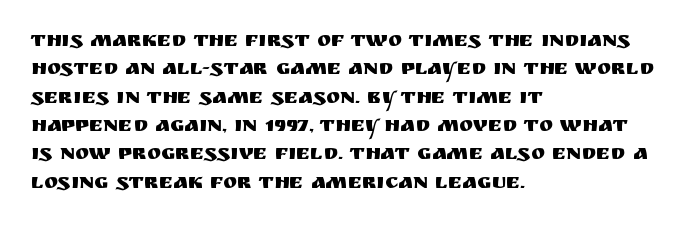
Posture: upright roman. The foot of each line stays bare and open. The passage shown stacks its lines at a standard gap. Alignment: flush left. The horizontal fit of the characters is conventional and even.
